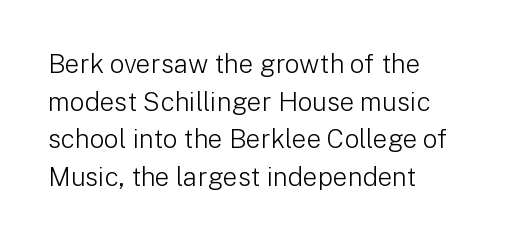
This sample is left-justified, so line endings fall wherever the words run out. Short note: letters normally spaced. These lines were composed using upright roman letters. Nothing heavy about these letters — not bold at all. The glyphs are unaccompanied by any horizontal stroke below them. Quick note: interline space is typical.
